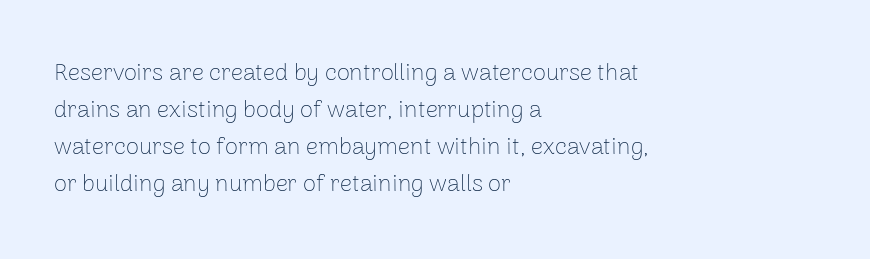
The image shows 24 px text type, upright; set left-aligned, normal line spacing (1.54x), normal letter spacing, not underlined.
